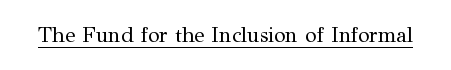
The image shows 21 px text type, upright; set normal letter spacing, underlined.
